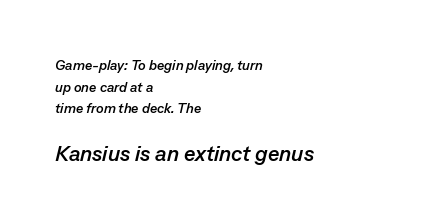
{"italic": "yes", "lean": "right", "slant_degrees": 13, "bold": "yes", "underline": "no", "align": "left", "line_spacing": "normal", "line_spacing_ratio": 1.55, "letter_spacing": "normal", "letter_spacing_em": 0.0, "larger_block": "second", "size_ratio": 1.57, "glyph_px": 22}
